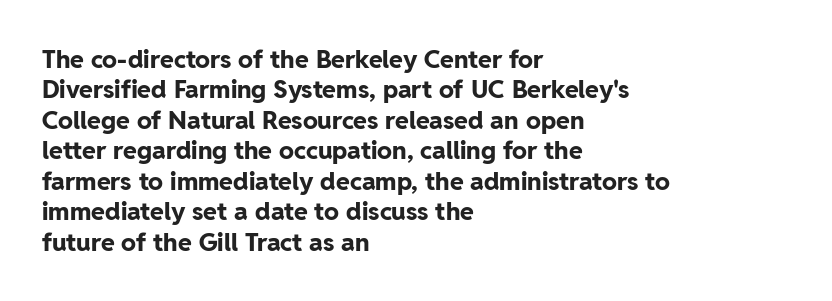
The image shows 25 px bold type, upright; set left-aligned, line spacing 1.22x, normal letter spacing, not underlined.
